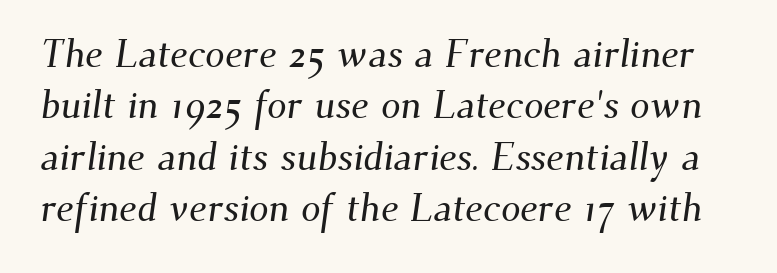
{"serif": "yes", "width": "normal", "stroke_contrast": "medium", "x_height": "small", "monospaced": "no", "underline": "no", "line_spacing": "normal", "line_spacing_ratio": 1.32, "letter_spacing": "normal", "letter_spacing_em": 0.0, "glyph_px": 39}
